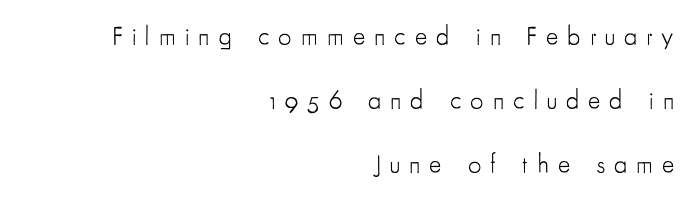
Q: Is the text bold? A: No.
Q: Is the text italic (slanted)? A: No, it is upright.
Q: Is the text underlined? A: No.
Q: How is the paragraph aligned? A: Right-aligned.
Q: Is the spacing between letters normal or unusually wide? A: Unusually wide.
Q: Is the spacing between lines tight, normal or loose? A: Loose.
